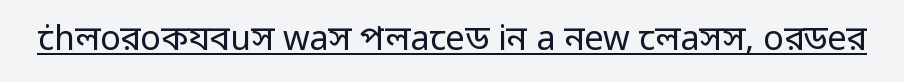
The image shows 34 px regular-weight sans-serif type, upright; set normal letter spacing, underlined; low stroke contrast and a medium x-height.
